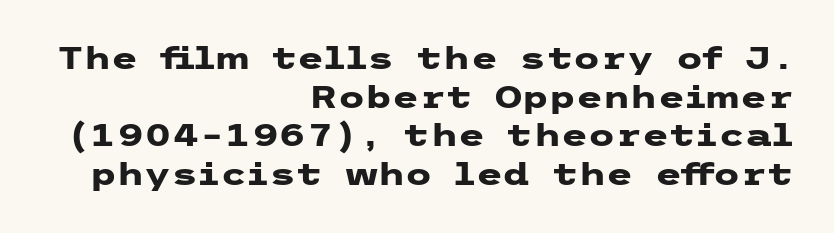
Ascenders rise straight up at ninety degrees. Is the letter spacing exaggerated? No — it looks like the ordinary default. On the weight axis this lands at bold, roughly 700. Alignment: flush right. The lines sit at an ordinary, default distance from one another. Glance below the letters and you will spot only blank space.
